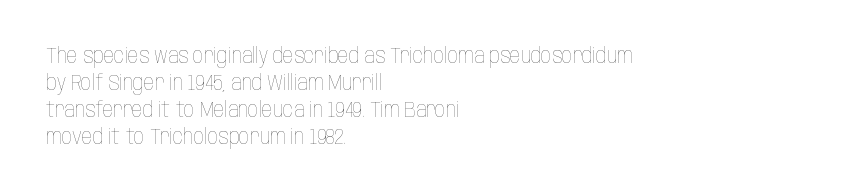
Q: Is the text bold? A: No.
Q: Is the text italic (slanted)? A: No, it is upright.
Q: Is the text underlined? A: No.
Q: How is the paragraph aligned? A: Left-aligned.
Q: Is the spacing between letters normal or unusually wide? A: Normal.
Q: Is the spacing between lines tight, normal or loose? A: Normal.
